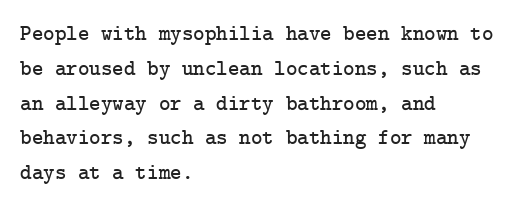
The image shows 22 px text type, upright; set left-aligned, normal line spacing (1.58x), normal letter spacing, not underlined.
